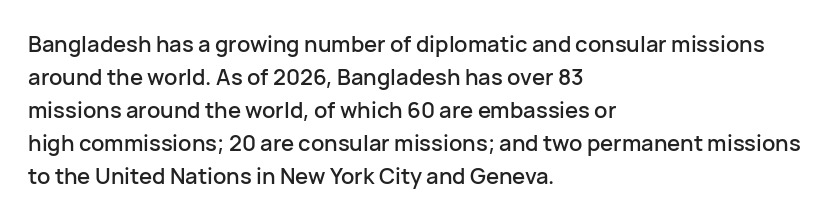
A clean baseline with only descenders dipping below it. Standard letterfit; no display-style spreading of the glyphs. Notice how descenders clear the ascenders below comfortably — that's standard leading. It's the straight-up-and-down kind of type. Does the copy run flush right? No — it runs flush left.
